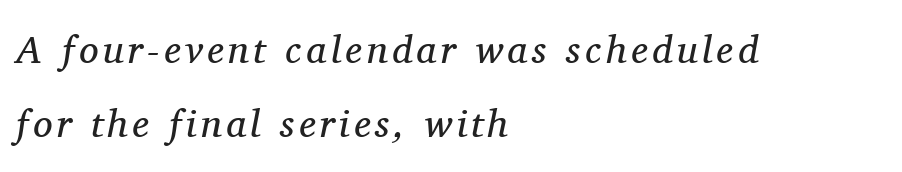
Q: Is the text bold? A: No.
Q: Is the text italic (slanted)? A: Yes, it leans right by about 11 degrees.
Q: Is the typeface a serif or a sans-serif typeface? A: Serif.
Q: Is the text underlined? A: No.
Q: How is the paragraph aligned? A: Left-aligned.
Q: Is the spacing between lines tight, normal or loose? A: Loose.
Q: Width (condensed, normal, or wide)? A: Normal.
Q: Stroke contrast? A: Medium.
Q: x-height? A: Medium.
Q: Monospaced? A: No.
